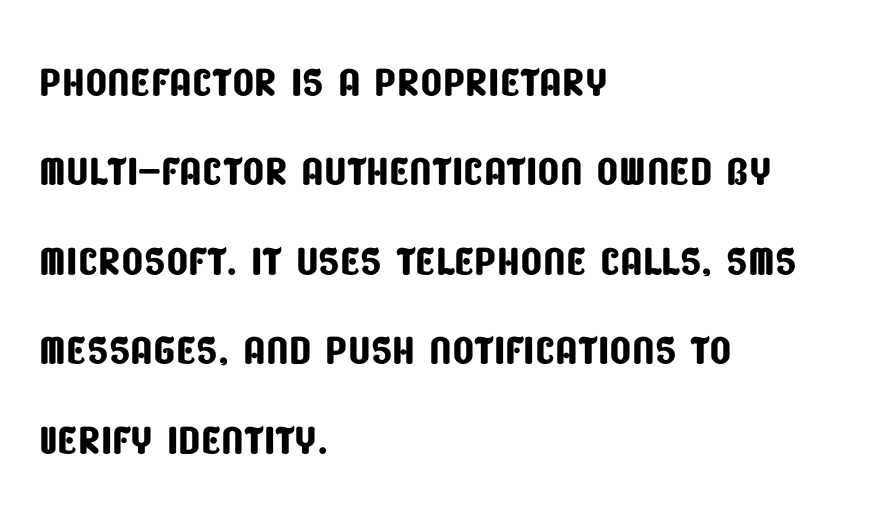
The image shows 57 px condensed sans-serif type; set left-aligned, normal line spacing (1.57x), normal letter spacing, not underlined; low stroke contrast and a large x-height.
